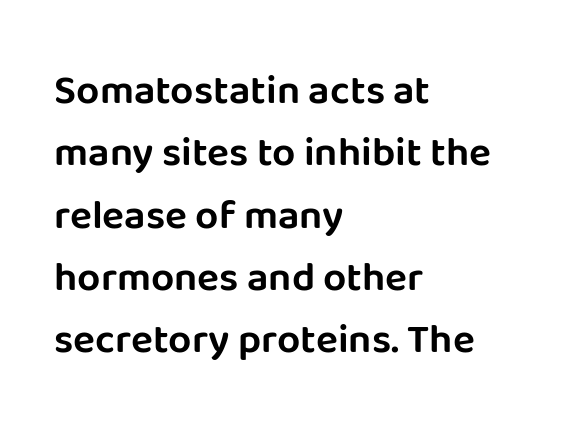
{"serif": "no", "italic": "no", "width": "normal", "stroke_contrast": "low", "x_height": "large", "monospaced": "no", "underline": "no", "align": "left", "line_spacing": "normal", "line_spacing_ratio": 1.52, "letter_spacing": "normal", "letter_spacing_em": 0.0, "glyph_px": 41}
